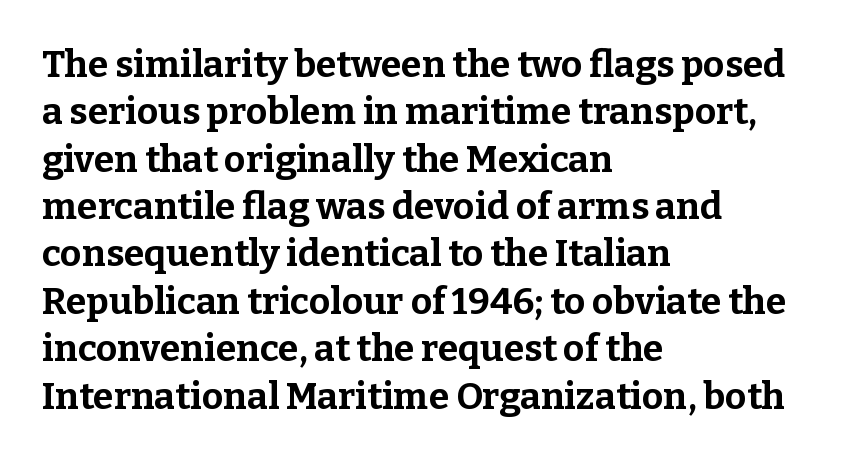
Layout note: lines flush left. These lines were composed using upright roman letters. The block of text has a typical density, with ordinary space between rows. Unmarked baselines from the first word to the last.
